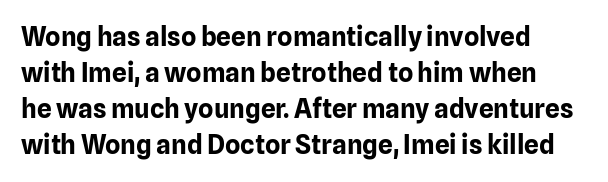
The image shows 26 px bold type, upright; set normal line spacing (1.39x), normal letter spacing, not underlined.
